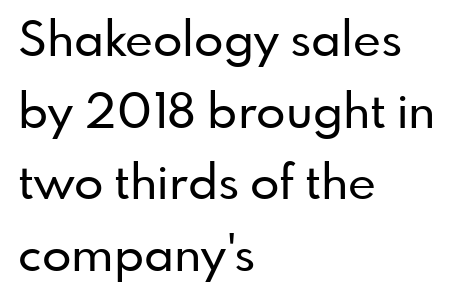
Q: Is the text italic (slanted)? A: No, it is upright.
Q: Is the typeface a serif or a sans-serif typeface? A: Sans-serif.
Q: Is the text underlined? A: No.
Q: How is the paragraph aligned? A: Left-aligned.
Q: Is the spacing between letters normal or unusually wide? A: Normal.
Q: Is the spacing between lines tight, normal or loose? A: Normal.
Q: Width (condensed, normal, or wide)? A: Normal.
Q: Stroke contrast? A: Low.
Q: x-height? A: Small.
Q: Monospaced? A: No.
